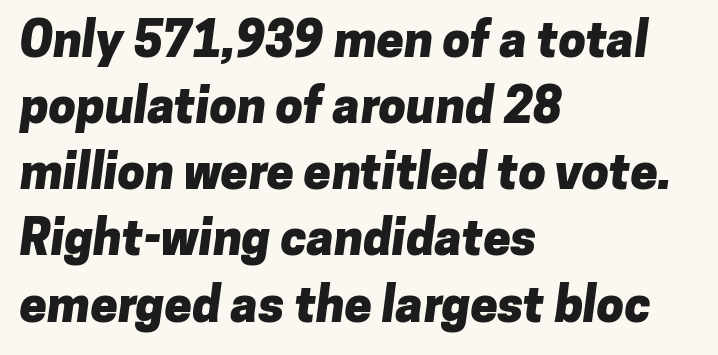
{"serif": "no", "bold": "yes", "weight": "heavy", "width": "normal", "stroke_contrast": "low", "x_height": "medium", "monospaced": "no", "underline": "no", "align": "left", "line_spacing": "normal", "line_spacing_ratio": 1.35, "letter_spacing": "normal", "letter_spacing_em": 0.0, "glyph_px": 49}
